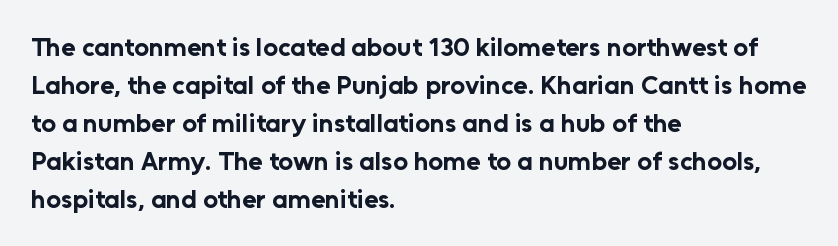
The image shows 26 px bold type, upright; set left-aligned, normal line spacing (1.46x), normal letter spacing, not underlined.
